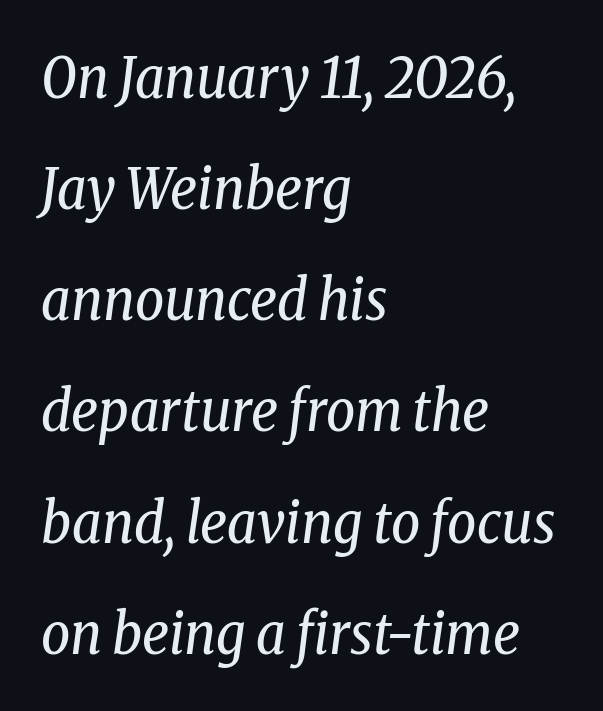
Q: Is the text bold? A: No.
Q: Is the text italic (slanted)? A: Yes, it leans right by about 8 degrees.
Q: Is the typeface a serif or a sans-serif typeface? A: Serif.
Q: Is the text underlined? A: No.
Q: How is the paragraph aligned? A: Left-aligned.
Q: Is the spacing between letters normal or unusually wide? A: Normal.
Q: Is the spacing between lines tight, normal or loose? A: Loose.
Q: Width (condensed, normal, or wide)? A: Condensed.
Q: Stroke contrast? A: Low.
Q: x-height? A: Medium.
Q: Monospaced? A: No.
